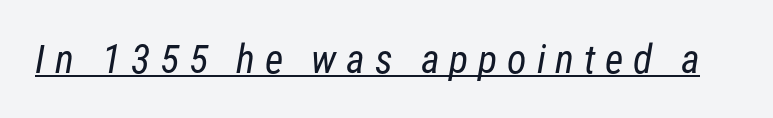
{"serif": "no", "bold": "no", "weight": "regular", "width": "condensed", "stroke_contrast": "low", "x_height": "medium", "monospaced": "no", "underline": "yes", "letter_spacing": "wide", "letter_spacing_em": 0.24, "glyph_px": 40}
